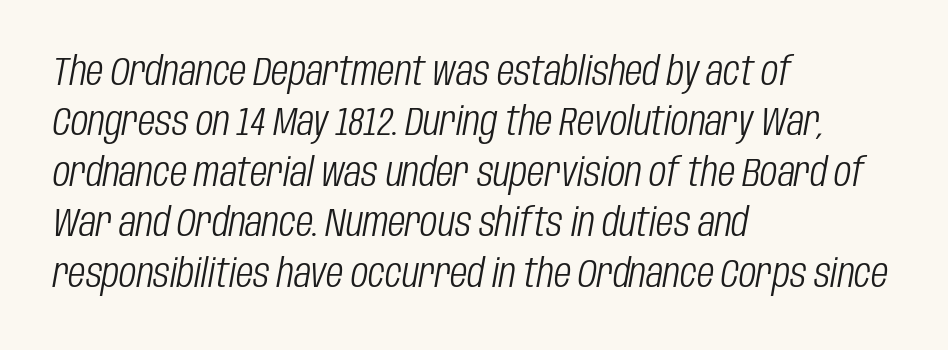
Q: Is the text bold? A: No.
Q: Is the text italic (slanted)? A: Yes, it leans right by about 10 degrees.
Q: Is the text underlined? A: No.
Q: How is the paragraph aligned? A: Left-aligned.
Q: Is the spacing between letters normal or unusually wide? A: Normal.
Q: Is the spacing between lines tight, normal or loose? A: Normal.
Q: Width (condensed, normal, or wide)? A: Condensed.
Q: Stroke contrast? A: Low.
Q: x-height? A: Large.
Q: Monospaced? A: No.
